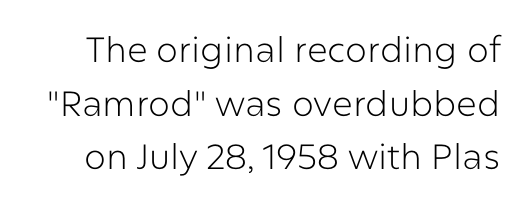
The image shows 35 px light sans-serif type, upright; set normal line spacing (1.53x), normal letter spacing, not underlined; low stroke contrast and a medium x-height.
